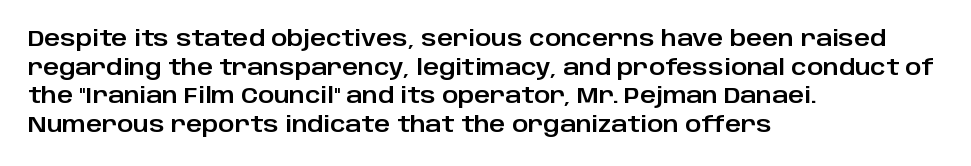
A normal amount of white space separates one row of letters from the next. Unmarked baselines from the first word to the last. These lines were composed using upright roman letters. Compared with typical body copy, the letter spacing here is the same. Line beginnings align vertically; line endings do not.
